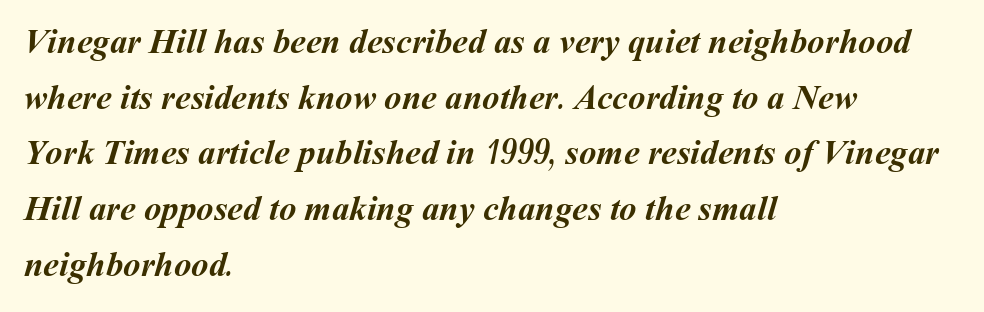
The image shows 35 px semibold type; set left-aligned, normal line spacing (1.59x), normal letter spacing, not underlined; medium stroke contrast and a medium x-height.
